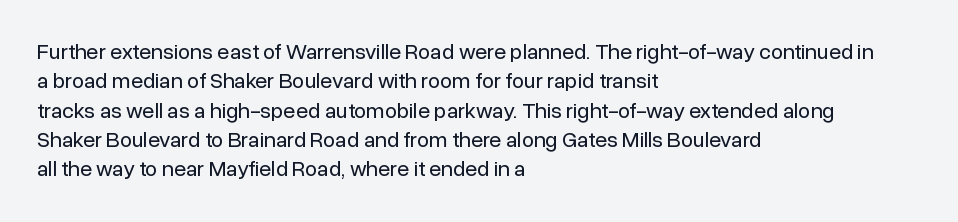
{"italic": "no", "bold": "no", "underline": "no", "align": "left", "line_spacing": "normal", "line_spacing_ratio": 1.33, "letter_spacing": "normal", "letter_spacing_em": 0.0, "glyph_px": 22}
